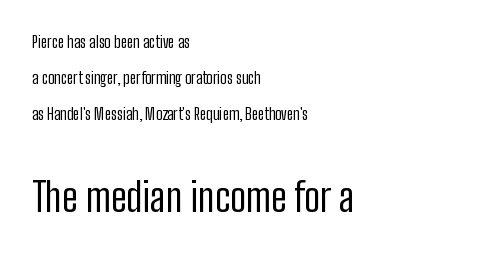
Visually, the bottom section dominates because its glyphs are scaled up. Is the letter spacing exaggerated? No — it looks like the ordinary default. Serifs: no, the terminals of the letterforms are clean. If you drew a ruler down the left edge, every line would touch it. Weight class: somewhere from thin through regular. Only glyphs here, with clear space below each row.
